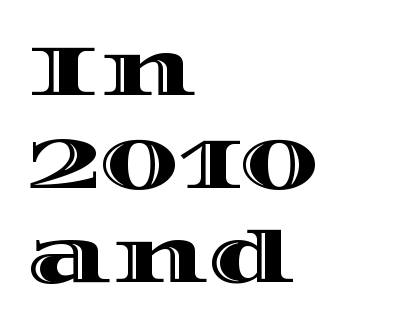
{"italic": "no", "width": "wide", "x_height": "large", "monospaced": "no", "underline": "no", "align": "left", "line_spacing": "normal", "line_spacing_ratio": 1.28, "letter_spacing": "normal", "letter_spacing_em": 0.0, "glyph_px": 73}
